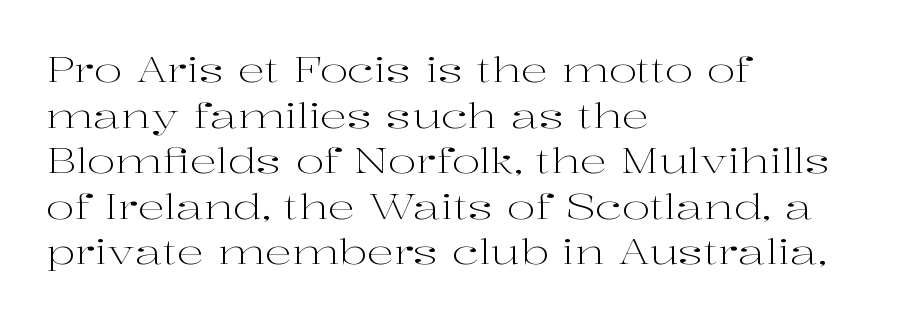
The glyphs are unaccompanied by any horizontal stroke below them. Here the designer chose a conventional face with non-uniform glyph widths. Counters stay open thanks to moderate or lighter strokes. A serif font was chosen for this passage. The lines sit at an ordinary, default distance from one another. One-word summary of the alignment: left.
